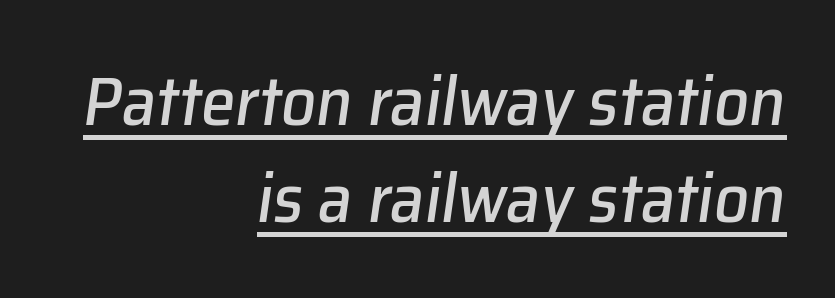
{"italic": "yes", "lean": "right", "slant_degrees": 8, "width": "normal", "stroke_contrast": "low", "x_height": "medium", "monospaced": "no", "underline": "yes", "align": "right", "line_spacing": "normal", "line_spacing_ratio": 1.41, "letter_spacing": "normal", "letter_spacing_em": 0.0, "glyph_px": 69}
